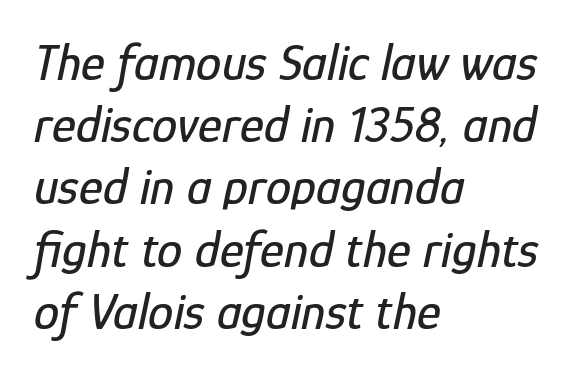
Anything drawn beneath the words? Only blank space. Is this a fixed-width face? No — the glyphs have proportional, varying widths. Slant detected: the letters are inclined. Tracking here is standard; glyphs follow each other at the usual distance. Caption: multi-line text, flush left, ragged right.
